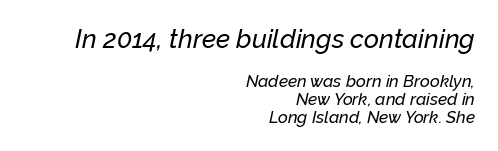
{"italic": "yes", "lean": "right", "slant_degrees": 12, "underline": "no", "align": "right", "line_spacing": "tight", "line_spacing_ratio": 1.06, "letter_spacing": "normal", "letter_spacing_em": 0.0, "larger_block": "first", "size_ratio": 1.53, "glyph_px": 26}
